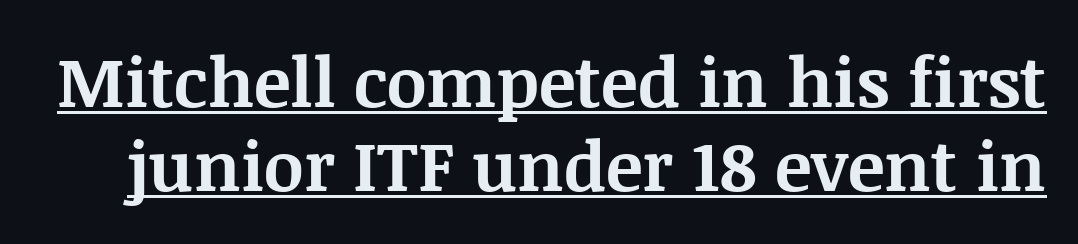
Q: Is the text bold? A: Yes.
Q: Is the text italic (slanted)? A: No, it is upright.
Q: Is the typeface a serif or a sans-serif typeface? A: Serif.
Q: Is the text underlined? A: Yes.
Q: Is the spacing between letters normal or unusually wide? A: Normal.
Q: Width (condensed, normal, or wide)? A: Normal.
Q: Stroke contrast? A: Medium.
Q: x-height? A: Large.
Q: Monospaced? A: No.
